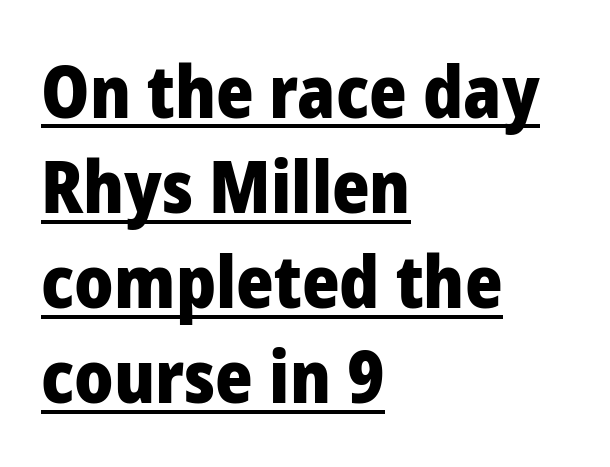
Q: Is the text bold? A: Yes.
Q: Is the text italic (slanted)? A: No, it is upright.
Q: Is the typeface a serif or a sans-serif typeface? A: Sans-serif.
Q: Is the text underlined? A: Yes.
Q: How is the paragraph aligned? A: Left-aligned.
Q: Is the spacing between letters normal or unusually wide? A: Normal.
Q: Is the spacing between lines tight, normal or loose? A: Normal.
Q: Width (condensed, normal, or wide)? A: Normal.
Q: Stroke contrast? A: Low.
Q: x-height? A: Medium.
Q: Monospaced? A: No.
